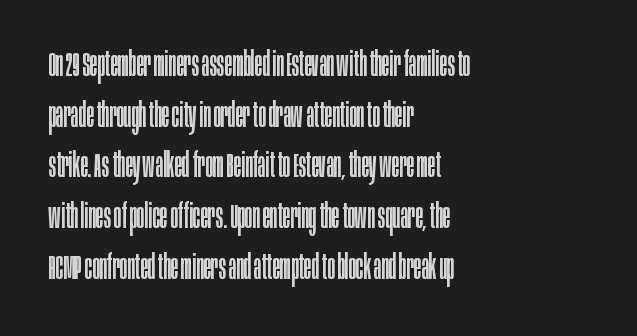
{"serif": "no", "italic": "no", "bold": "no", "weight": "regular", "width": "condensed", "stroke_contrast": "low", "x_height": "large", "monospaced": "no", "underline": "no", "align": "left", "line_spacing": "normal", "line_spacing_ratio": 1.45, "letter_spacing": "normal", "letter_spacing_em": 0.0, "glyph_px": 35}
